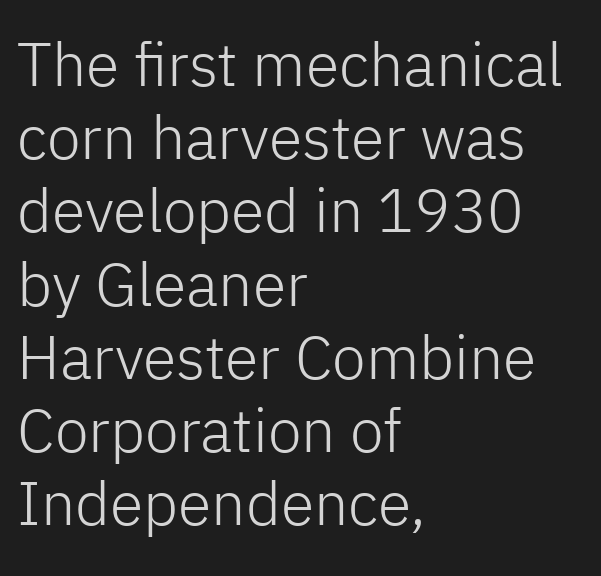
These lines stack with their left ends in a neat column. Check the space under the baseline: it is left empty. Nobody touched the tracking dial on this one. The rendering shows plain stroke endings on the letterforms — a sans-serif design. The weight tops out at a normal text grade. These lines are rendered in a variable-pitch font.
